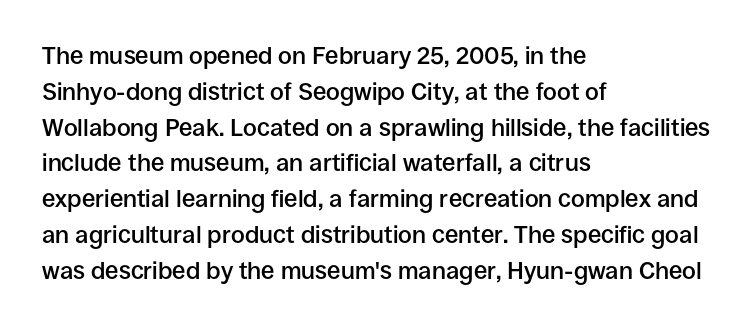
{"italic": "no", "bold": "semi", "underline": "no", "align": "left", "line_spacing": "normal", "line_spacing_ratio": 1.49, "letter_spacing": "normal", "letter_spacing_em": 0.0, "glyph_px": 24}
